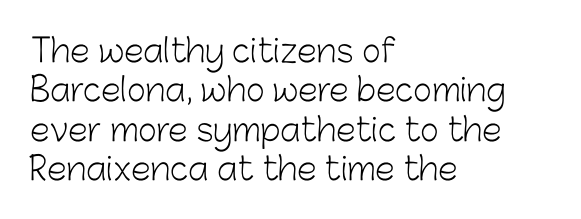
The image shows 32 px light sans-serif type, upright; set left-aligned, line spacing 1.23x, normal letter spacing, not underlined; low stroke contrast and a medium x-height.
